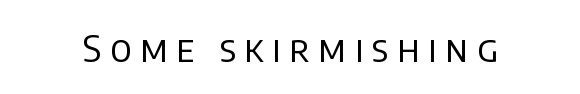
Q: Is the text bold? A: No.
Q: Is the text italic (slanted)? A: No, it is upright.
Q: Is the typeface a serif or a sans-serif typeface? A: Sans-serif.
Q: Is the text underlined? A: No.
Q: Is the spacing between letters normal or unusually wide? A: Unusually wide.
Q: Width (condensed, normal, or wide)? A: Normal.
Q: Stroke contrast? A: Low.
Q: x-height? A: Large.
Q: Monospaced? A: No.
